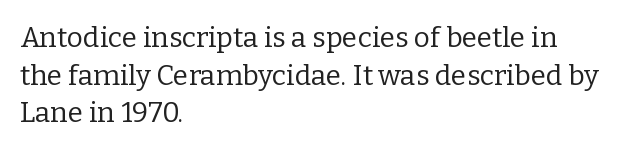
The image shows 28 px regular-weight serif type, upright; set left-aligned, normal line spacing (1.34x), normal letter spacing, not underlined; low stroke contrast and a medium x-height.
